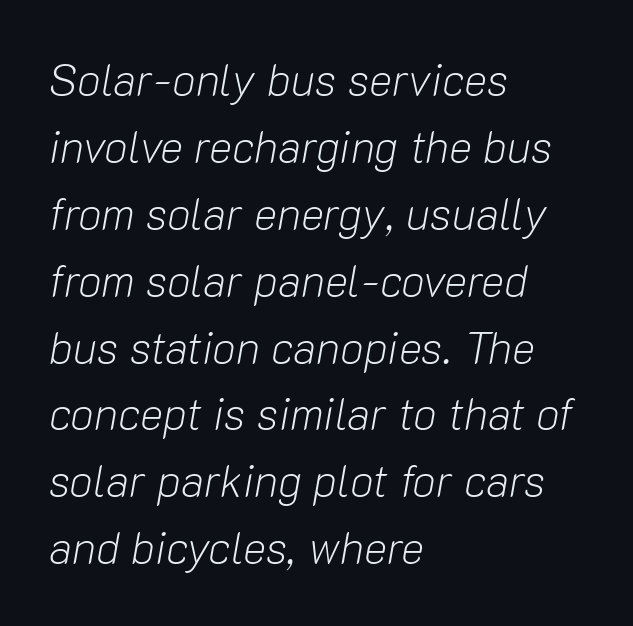
Q: Is the text bold? A: No.
Q: Is the text italic (slanted)? A: Yes, it leans right by about 10 degrees.
Q: Is the text underlined? A: No.
Q: How is the paragraph aligned? A: Left-aligned.
Q: Is the spacing between letters normal or unusually wide? A: Normal.
Q: Is the spacing between lines tight, normal or loose? A: Normal.
Q: Width (condensed, normal, or wide)? A: Normal.
Q: Stroke contrast? A: Low.
Q: x-height? A: Medium.
Q: Monospaced? A: No.
